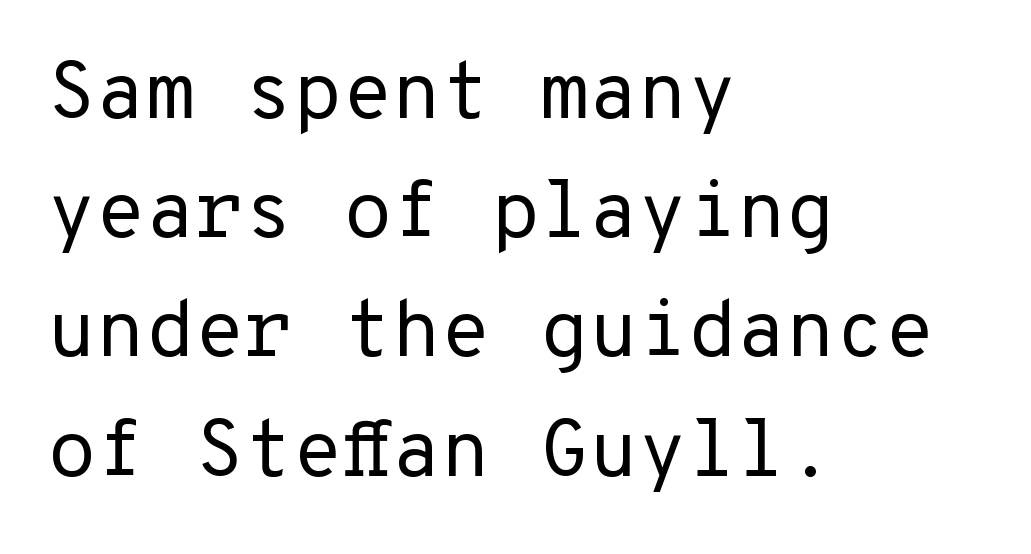
The image shows 80 px regular-weight sans-serif type, upright, monospaced; set left-aligned, normal line spacing (1.49x), normal letter spacing, not underlined; low stroke contrast and a medium x-height.
